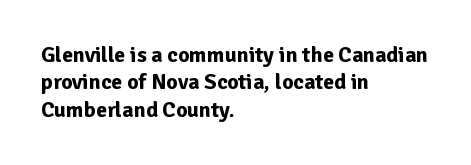
The image shows 22 px bold type, upright; set left-aligned, line spacing 1.24x, normal letter spacing, not underlined.
